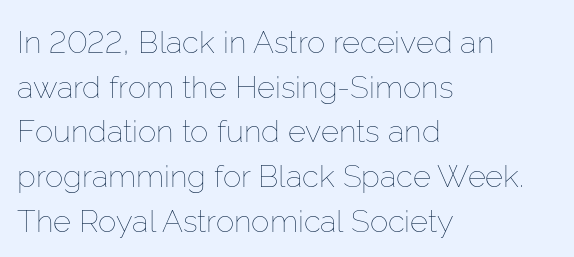
{"italic": "no", "bold": "no", "weight": "thin", "width": "normal", "stroke_contrast": "low", "x_height": "medium", "monospaced": "no", "underline": "no", "align": "left", "line_spacing": "normal", "line_spacing_ratio": 1.44, "letter_spacing": "normal", "letter_spacing_em": 0.0, "glyph_px": 31}
